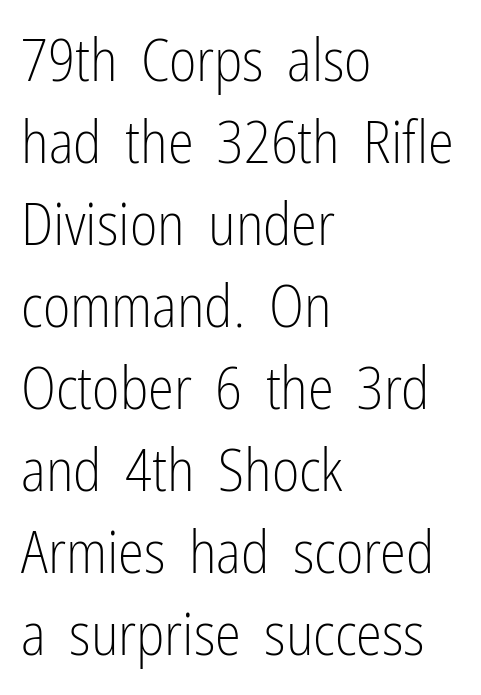
Think standard paragraph weight, or any step lighter than that. The passage shown is not underscored anywhere. The tracking reads as untouched default to a designer's eye. In terms of letterform style, serifs are entirely absent.
